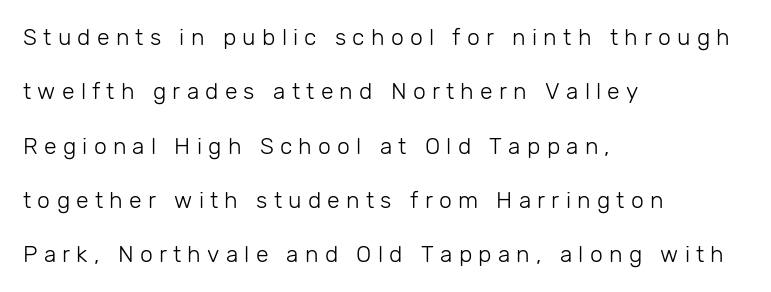
The image shows 23 px text type, upright; set left-aligned, loose line spacing (2.36x), unusually wide letter spacing (+0.27 em), not underlined.
